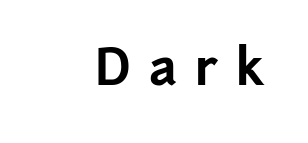
Type without underlining. The rendering inserts visible extra space after every character. These lines are rendered in a variable-pitch font. Is there any slant? The stems are plumb. These lines are composed in type without serifs. Notice how thick the strokes are: this is what a full bold looks like.
